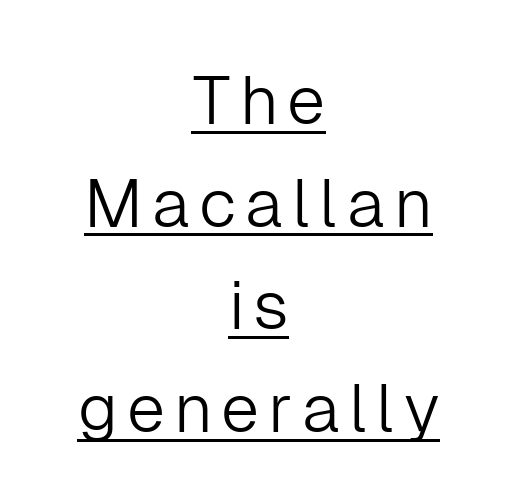
{"serif": "no", "italic": "no", "bold": "no", "weight": "light", "width": "normal", "stroke_contrast": "low", "x_height": "medium", "monospaced": "no", "underline": "yes", "align": "center", "line_spacing": "normal", "line_spacing_ratio": 1.51, "glyph_px": 68}
